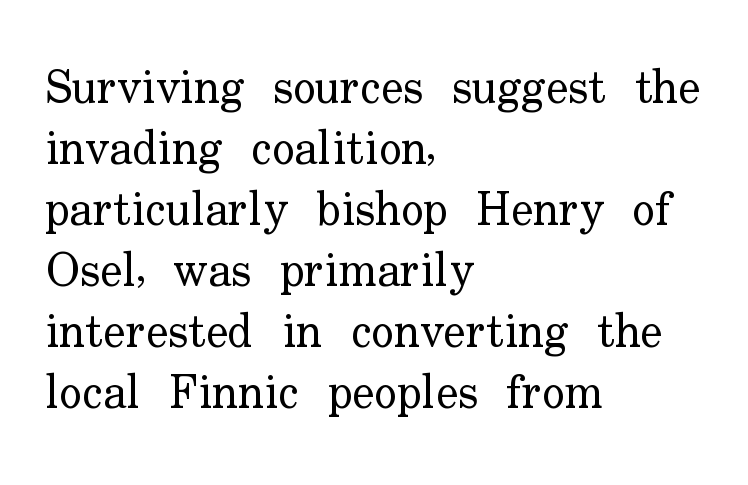
The image shows 47 px regular-weight serif type, upright; set left-aligned, normal line spacing (1.3x), normal letter spacing, not underlined; low stroke contrast and a small x-height.
